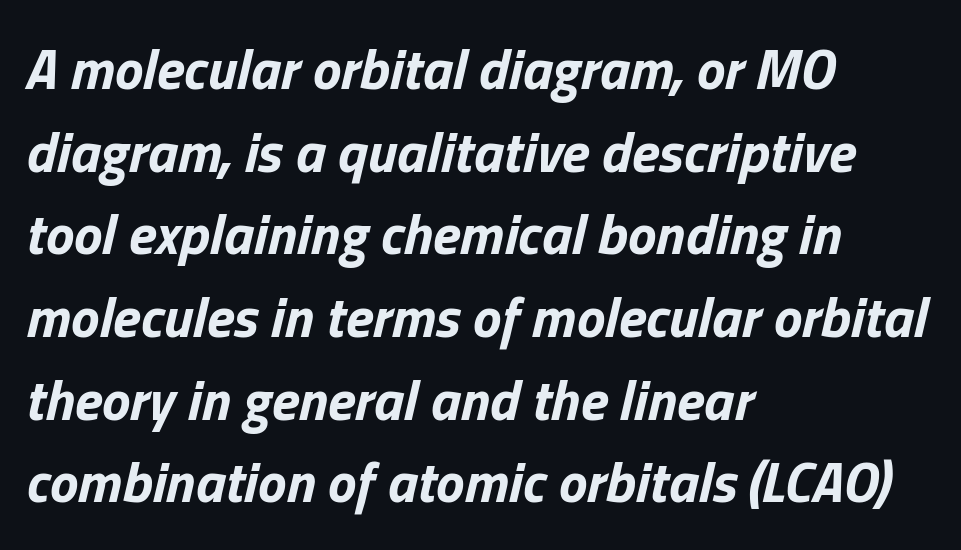
The image shows 57 px bold type, italic (leaning right); set left-aligned, normal line spacing (1.45x), normal letter spacing, not underlined; low stroke contrast and a medium x-height.
